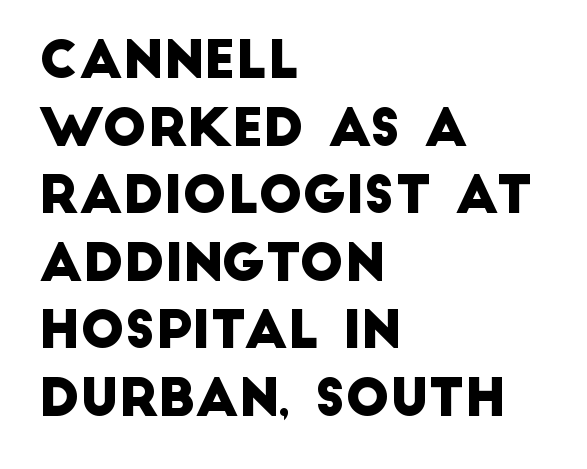
{"serif": "no", "width": "normal", "stroke_contrast": "low", "x_height": "large", "monospaced": "no", "underline": "no", "align": "left", "line_spacing": "normal", "line_spacing_ratio": 1.3, "letter_spacing": "normal", "letter_spacing_em": 0.0, "glyph_px": 52}
